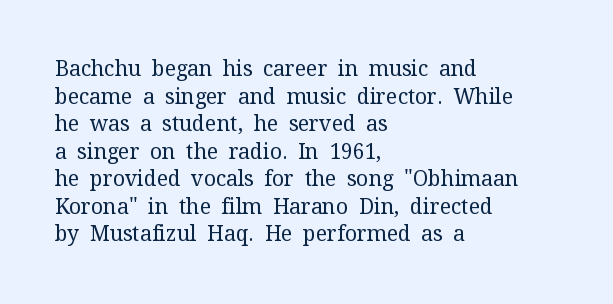
{"italic": "no", "bold": "no", "underline": "no", "align": "left", "line_spacing": "normal", "line_spacing_ratio": 1.31, "letter_spacing": "normal", "letter_spacing_em": 0.0, "glyph_px": 21}
